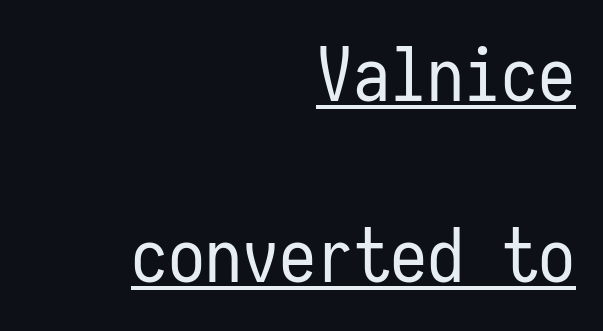
The image shows 74 px regular-weight, condensed sans-serif type, upright, monospaced; set right-aligned, loose line spacing (2.44x), normal letter spacing, underlined; low stroke contrast and a medium x-height.
